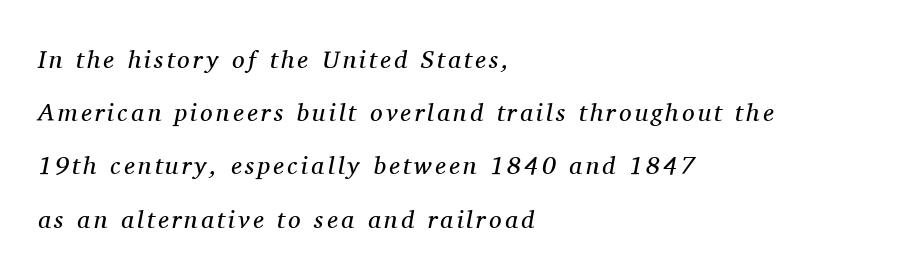
The image shows 25 px text type, italic (leaning right); set left-aligned, loose line spacing (2.13x), not underlined.
